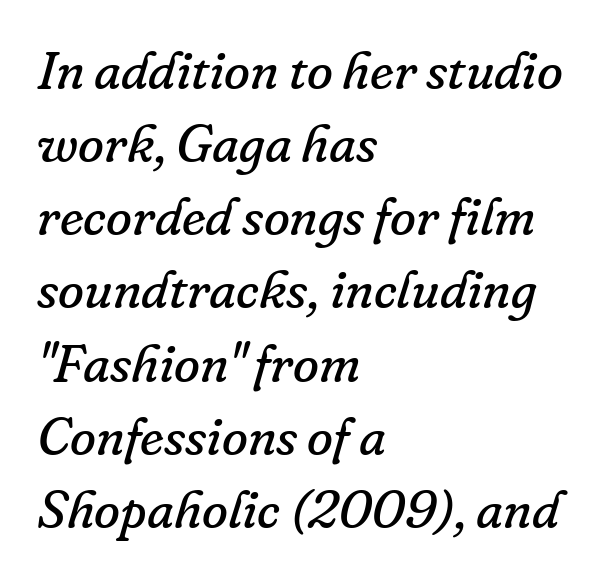
Line spacing here is normal. Counters stay open thanks to moderate or lighter strokes. The letterforms sit shoulder to shoulder at normal distance. Looks like regular typesetting: each glyph gets only the width it needs. Reading down the block, your eye returns to a fixed left position each line.
